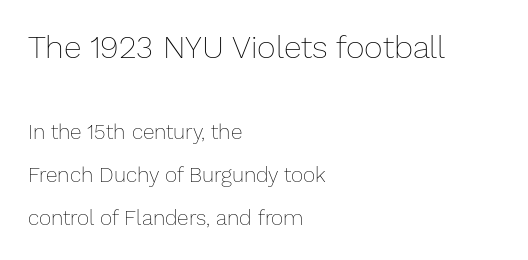
The rendering anchors every line to the left-hand side. Designer's note — italics off, roman on. A student would notice the top passage is typeset larger than what follows. Compared with typical paragraphs, the rows here are farther apart. Weight: regular or lighter.
